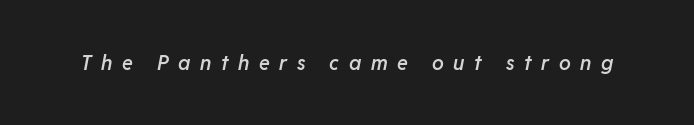
The image shows 20 px text type, italic (leaning right); set unusually wide letter spacing (+0.48 em), not underlined.
